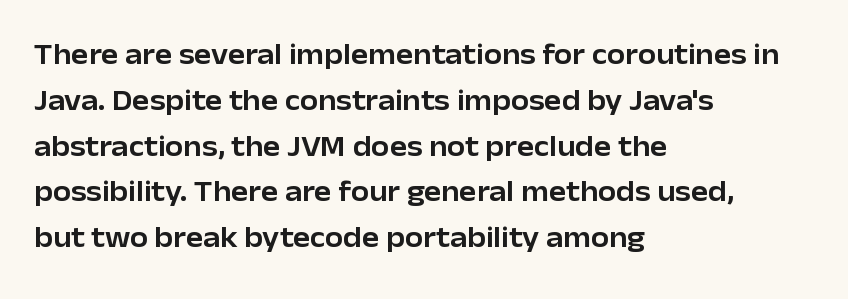
The image shows 29 px sans-serif type, upright; set left-aligned, normal line spacing (1.58x), normal letter spacing, not underlined; low stroke contrast and a medium x-height.
